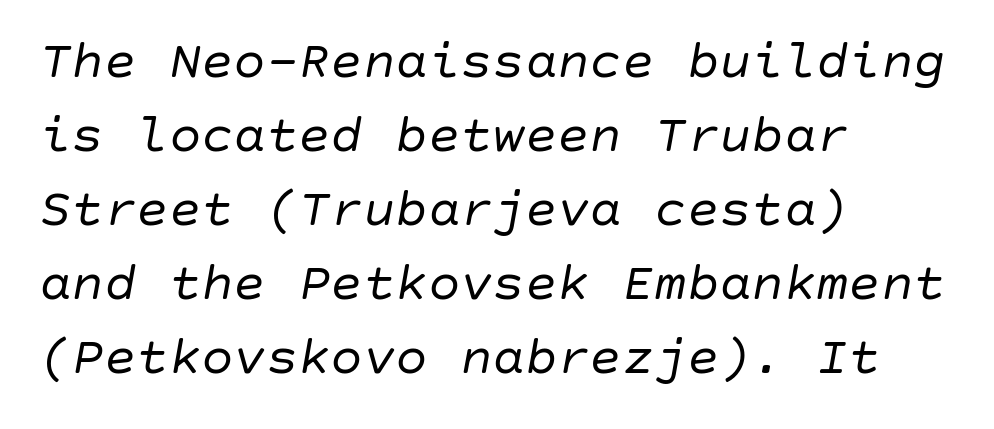
Quick note: italic. The gap between lines stays unmarked. How would I describe the line gaps? Plain and ordinary. Characters follow at the spacing the type designer built in. A student would call this left alignment; a typographer would say flush left, rag right.
